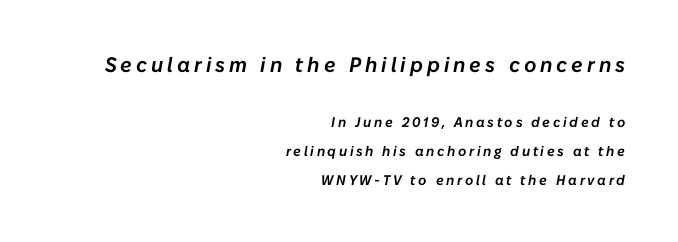
A clean baseline with only descenders dipping below it. An italicized treatment has been applied to the whole sample. These lines are set flush right with a ragged left edge. A student would notice the top passage is typeset larger than what follows.
